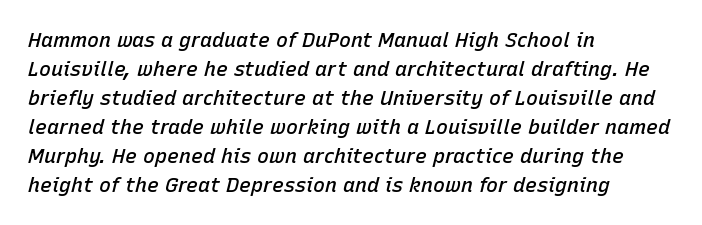
{"italic": "yes", "lean": "right", "slant_degrees": 15, "bold": "semi", "underline": "no", "align": "left", "line_spacing": "normal", "line_spacing_ratio": 1.45, "letter_spacing": "normal", "letter_spacing_em": 0.0, "glyph_px": 20}
